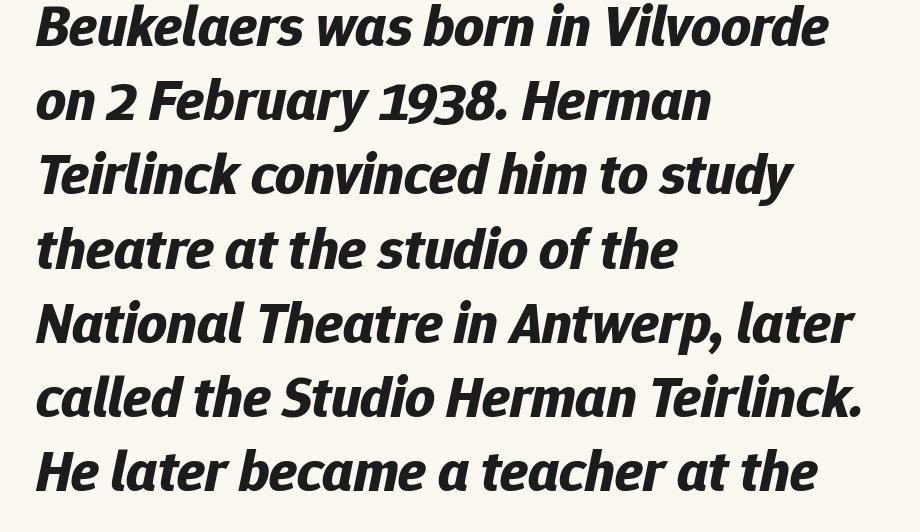
The image shows 58 px bold type, italic (leaning right); set left-aligned, normal line spacing (1.28x), normal letter spacing, not underlined; low stroke contrast and a medium x-height.
